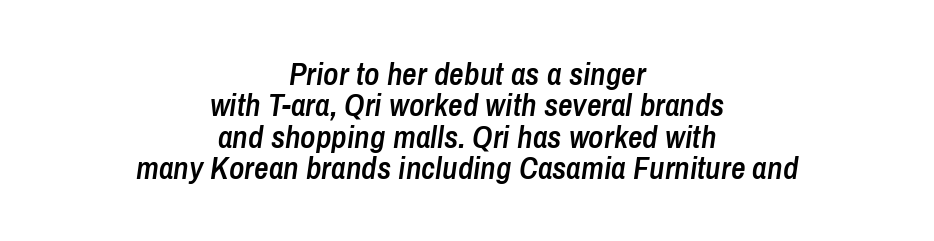
{"italic": "yes", "lean": "right", "slant_degrees": 8, "bold": "semi", "weight": "semibold", "width": "condensed", "stroke_contrast": "low", "x_height": "medium", "monospaced": "no", "underline": "no", "align": "center", "line_spacing": "tight", "line_spacing_ratio": 0.98, "letter_spacing": "normal", "letter_spacing_em": 0.0, "glyph_px": 32}
